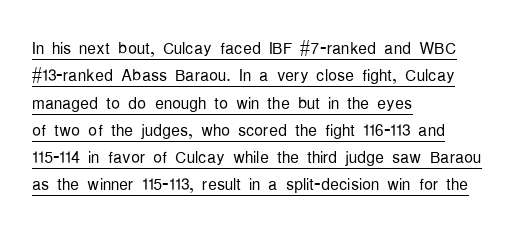
The image shows 22 px text type, upright; set left-aligned, line spacing 1.24x, normal letter spacing, underlined.
